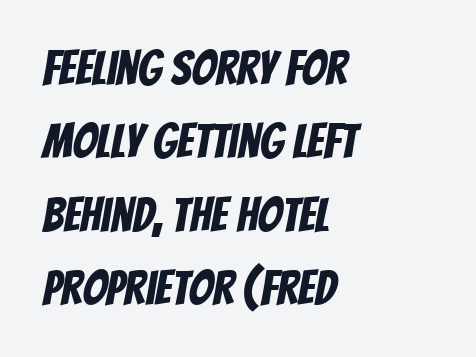
{"serif": "no", "width": "condensed", "stroke_contrast": "low", "x_height": "large", "monospaced": "no", "underline": "no", "align": "left", "line_spacing": "normal", "line_spacing_ratio": 1.53, "letter_spacing": "normal", "letter_spacing_em": 0.0, "glyph_px": 48}
